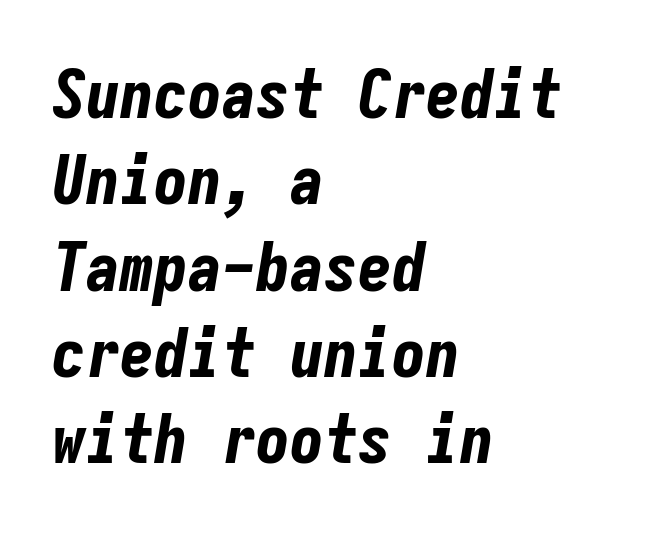
Think of a typewriter: that constant character pitch is what you see here. Quick note: underline off. Notice how thick the strokes are: this is what a full bold looks like. In terms of posture, this sample is oblique.
